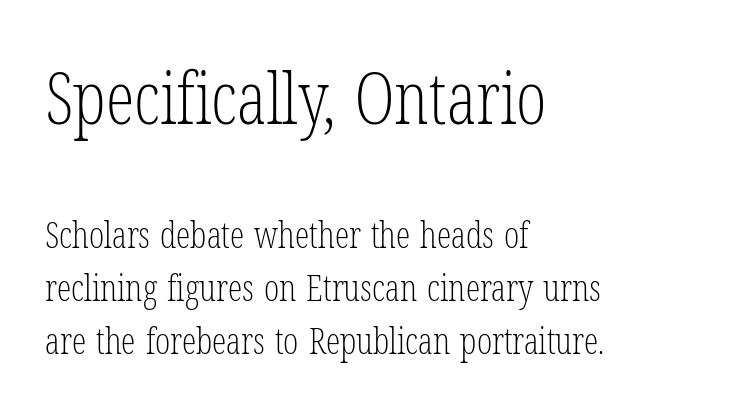
Q: Is the text bold? A: No.
Q: Is the text italic (slanted)? A: No, it is upright.
Q: Is the typeface a serif or a sans-serif typeface? A: Serif.
Q: Is the text underlined? A: No.
Q: How is the paragraph aligned? A: Left-aligned.
Q: Is the spacing between letters normal or unusually wide? A: Normal.
Q: Is the spacing between lines tight, normal or loose? A: Normal.
Q: Which block of text is set in a larger size, the first (top) or the second (bottom)? A: The first (top) one.
Q: Width (condensed, normal, or wide)? A: Condensed.
Q: Stroke contrast? A: Low.
Q: x-height? A: Medium.
Q: Monospaced? A: No.
